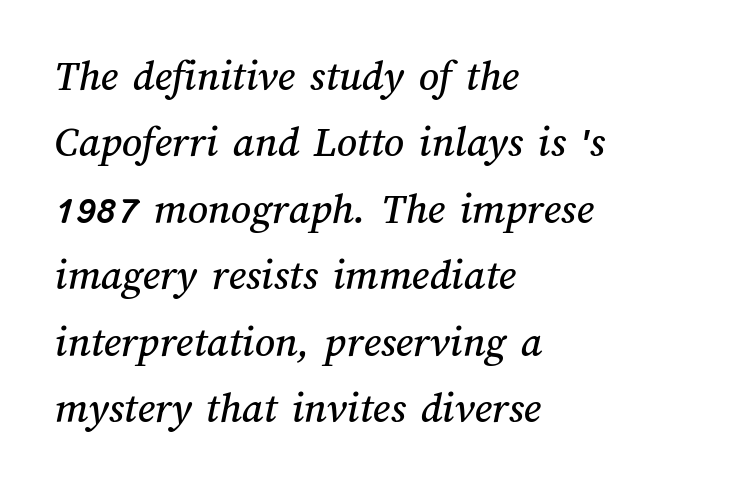
A normal amount of white space separates one row of letters from the next. Any mark beneath the type? The region is blank. Compared with typical body copy, the letter spacing here is the same. Is the block centered? No — it sits flush against the left margin. A typesetter would call this proportional, since set widths differ per character.
